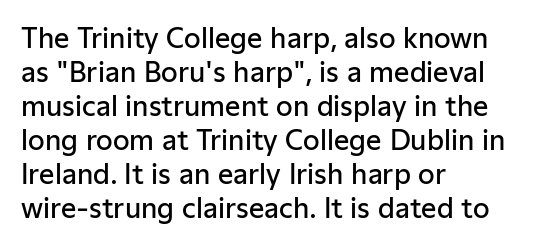
The type sits square on the baseline with zero lean. A clean baseline with only descenders dipping below it. This sample is left-justified, so line endings fall wherever the words run out. Characters follow at the spacing the type designer built in. The font is running at a semibold setting, under full bold. This block has exactly the height ordinary leading produces.
